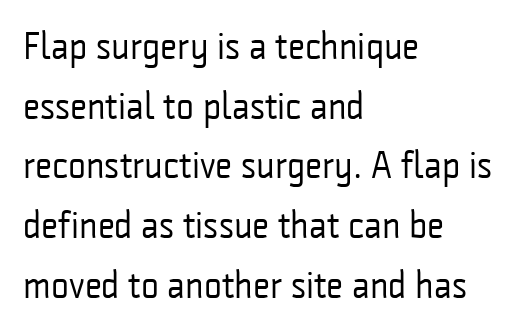
Q: Is the text bold? A: No.
Q: Is the text italic (slanted)? A: No, it is upright.
Q: Is the typeface a serif or a sans-serif typeface? A: Sans-serif.
Q: Is the text underlined? A: No.
Q: How is the paragraph aligned? A: Left-aligned.
Q: Is the spacing between letters normal or unusually wide? A: Normal.
Q: Is the spacing between lines tight, normal or loose? A: Normal.
Q: Width (condensed, normal, or wide)? A: Condensed.
Q: Stroke contrast? A: Low.
Q: x-height? A: Medium.
Q: Monospaced? A: No.
